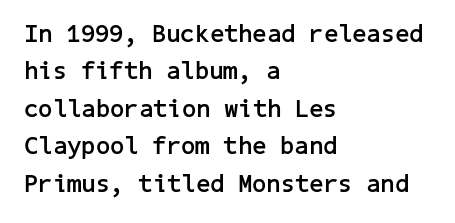
Baseline-to-baseline distance is the conventional proportion of letter height. The typesetter chose a ragged-right arrangement here. The zone under the glyphs is completely vacant. Typesetter's note: full bold, strokes at maximum text heaviness. In terms of posture, this sample is upright. The horizontal fit of the characters is conventional and even.
